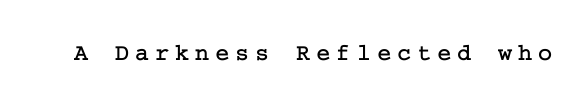
{"italic": "no", "underline": "no", "letter_spacing": "wide", "letter_spacing_em": 0.25, "glyph_px": 24}
